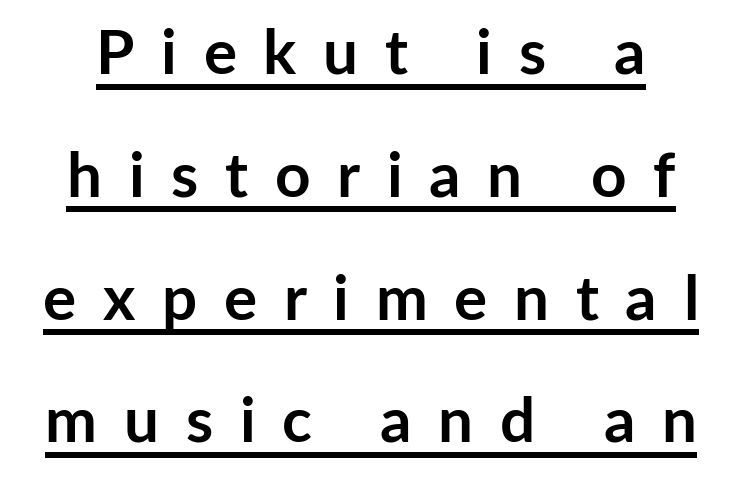
Spacing verdict: proportional, widths tailored to each character. Honestly, the underline is the first thing you notice here. Bold? Absolutely — the strokes are thick and heavy. Stroke terminals: plain, sans-serif. The face used here is rendered with a markedly widened letterfit. A typesetter would mark this as roman, not italic.
